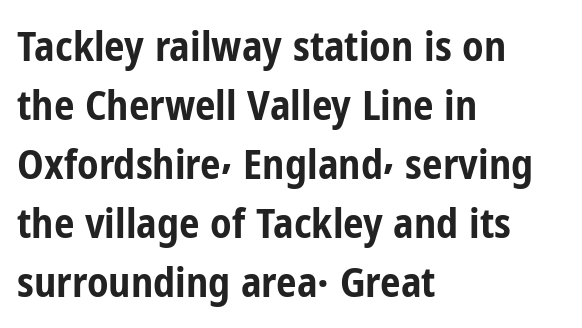
Q: Is the text bold? A: Yes.
Q: Is the text italic (slanted)? A: No, it is upright.
Q: Is the typeface a serif or a sans-serif typeface? A: Sans-serif.
Q: Is the text underlined? A: No.
Q: How is the paragraph aligned? A: Left-aligned.
Q: Is the spacing between letters normal or unusually wide? A: Normal.
Q: Is the spacing between lines tight, normal or loose? A: Normal.
Q: Width (condensed, normal, or wide)? A: Condensed.
Q: Stroke contrast? A: Low.
Q: x-height? A: Medium.
Q: Monospaced? A: No.
